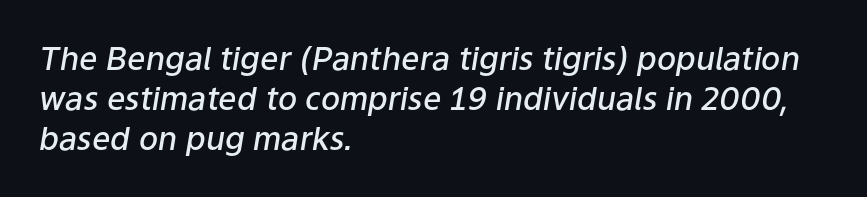
Q: Is the text bold? A: Semi-bold.
Q: Is the text italic (slanted)? A: Yes, it leans right by about 9 degrees.
Q: Is the text underlined? A: No.
Q: How is the paragraph aligned? A: Left-aligned.
Q: Is the spacing between letters normal or unusually wide? A: Normal.
Q: Is the spacing between lines tight, normal or loose? A: Normal.
Q: Width (condensed, normal, or wide)? A: Normal.
Q: Stroke contrast? A: Low.
Q: x-height? A: Medium.
Q: Monospaced? A: No.
